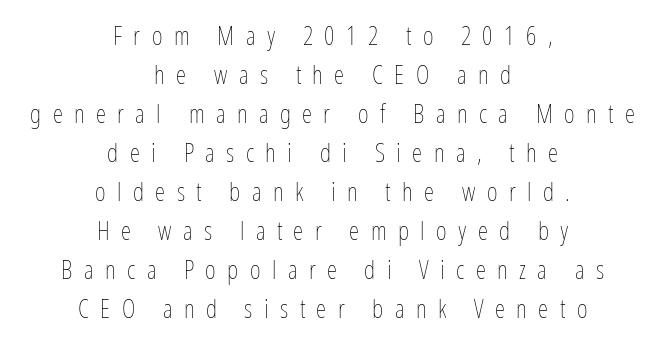
The typesetter chose a symmetrical, centered arrangement here. A bare baseline throughout the passage. Vertically, the passage feels balanced, rows spaced as you'd expect. Heaviness? Minimal to ordinary, like unemphasized prose. Italic? Not at all — the glyphs are vertical. A typesetter would call this heavily tracked-out type.
